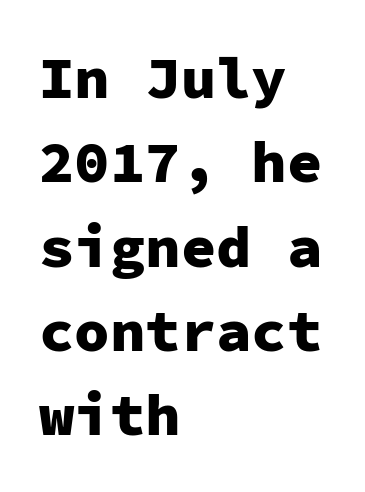
The foot of each line stays bare and open. These lines are rendered in a fixed-pitch font. Nope, not italic — everything's standing straight. You'd pick this weight for a headline — it's a proper bold.
